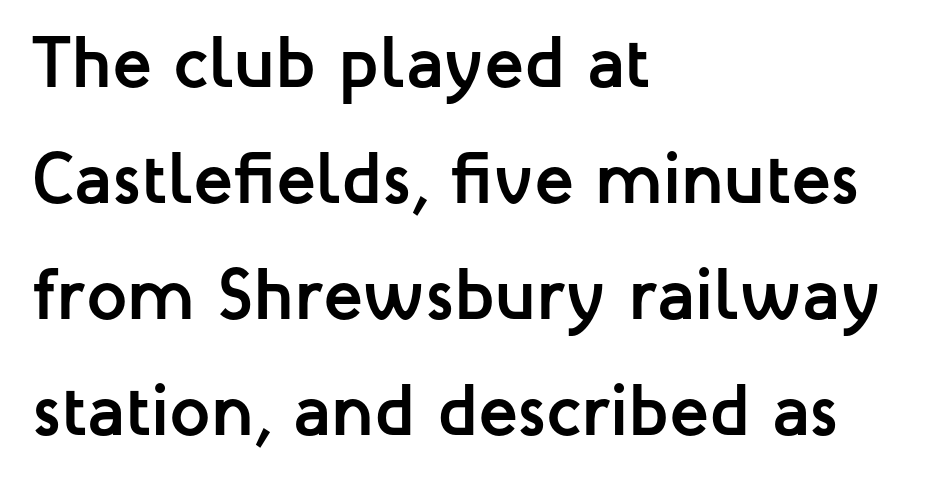
The image shows 73 px semibold sans-serif type, upright; set left-aligned, normal line spacing (1.59x), normal letter spacing, not underlined; low stroke contrast and a medium x-height.
